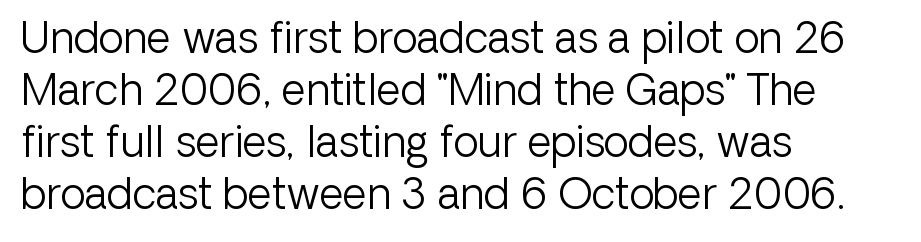
{"serif": "no", "italic": "no", "bold": "no", "weight": "light", "width": "normal", "stroke_contrast": "low", "x_height": "medium", "monospaced": "no", "underline": "no", "align": "left", "line_spacing_ratio": 1.24, "letter_spacing": "normal", "letter_spacing_em": 0.0, "glyph_px": 42}
